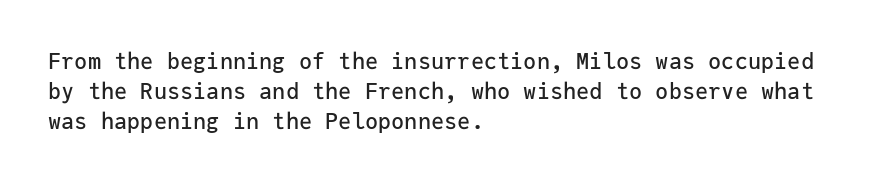
The image shows 22 px text type, upright; set left-aligned, normal line spacing (1.36x), normal letter spacing, not underlined.
